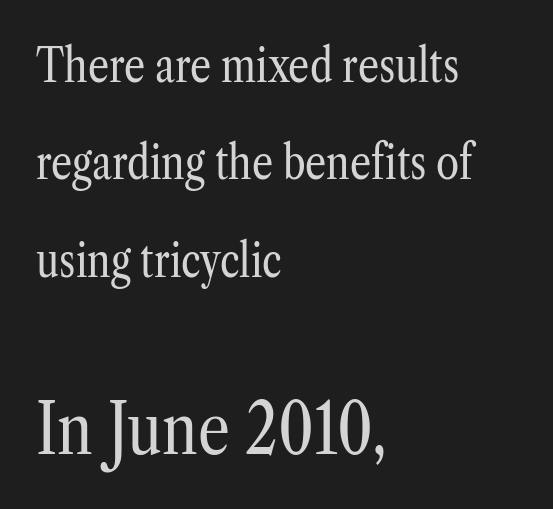
The image shows 71 px regular-weight, condensed serif type, upright; set left-aligned, loose line spacing (2.07x), normal letter spacing, not underlined; the second (bottom) block is 1.51x larger; low stroke contrast and a medium x-height.
